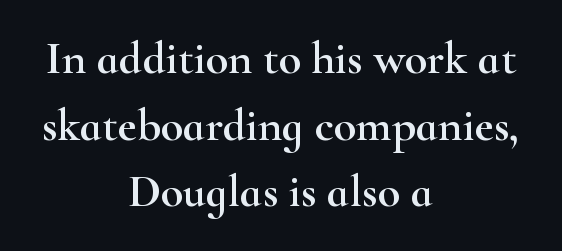
The passage shown stacks its lines at a standard gap. A typesetter would call this zero additional tracking. Looks like regular typesetting: each glyph gets only the width it needs. Layout note: lines centered. Observe the serifs anchoring each vertical stroke in this sample.
